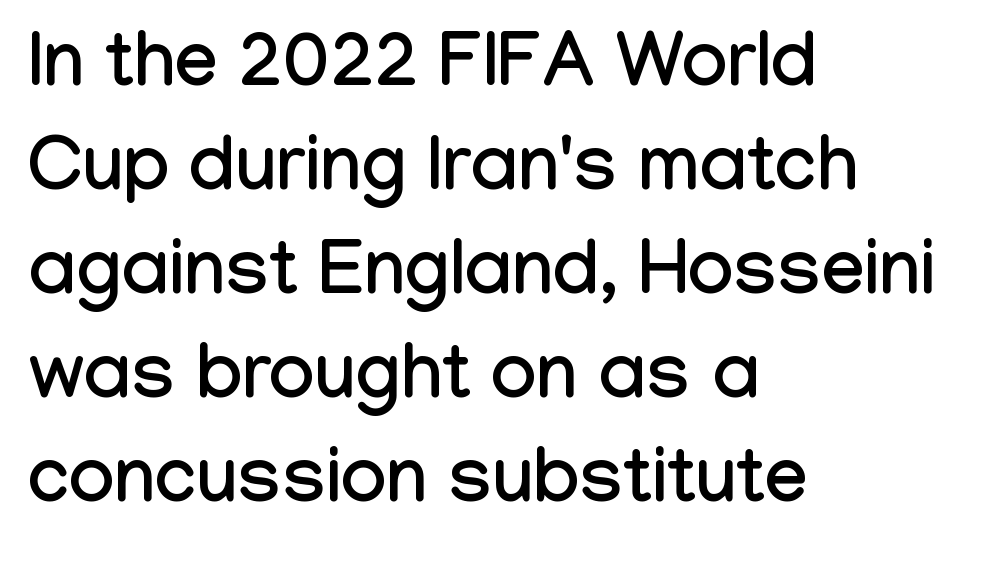
Q: Is the text italic (slanted)? A: No, it is upright.
Q: Is the typeface a serif or a sans-serif typeface? A: Sans-serif.
Q: Is the text underlined? A: No.
Q: How is the paragraph aligned? A: Left-aligned.
Q: Is the spacing between letters normal or unusually wide? A: Normal.
Q: Is the spacing between lines tight, normal or loose? A: Normal.
Q: Width (condensed, normal, or wide)? A: Condensed.
Q: Stroke contrast? A: Low.
Q: x-height? A: Medium.
Q: Monospaced? A: No.
